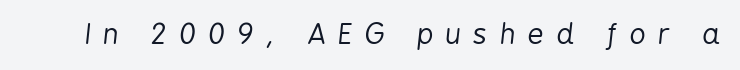
Q: Is the text bold? A: No.
Q: Is the text italic (slanted)? A: Yes, it leans right by about 6 degrees.
Q: Is the text underlined? A: No.
Q: Is the spacing between letters normal or unusually wide? A: Unusually wide.
Q: Width (condensed, normal, or wide)? A: Condensed.
Q: Stroke contrast? A: Low.
Q: x-height? A: Medium.
Q: Monospaced? A: No.
